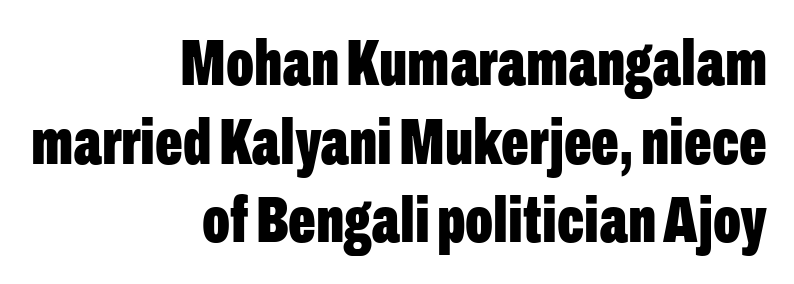
Varying glyph widths throughout — classic text-font behaviour. Quick note: not italic, upright. A typesetter would call this zero additional tracking. Each letter's strokes conclude bluntly, with no projecting serifs. Which margin do the lines hug? The right one — the left edge is uneven.
